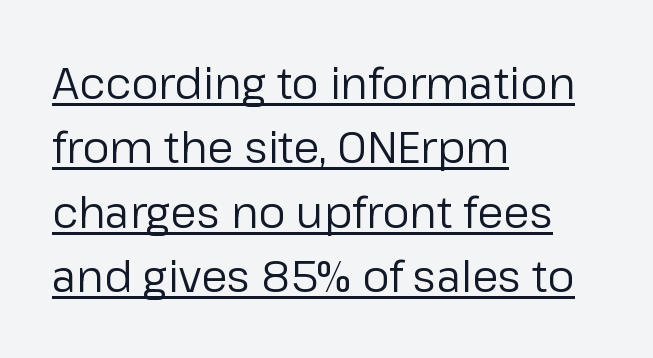
Q: Is the text bold? A: No.
Q: Is the text italic (slanted)? A: No, it is upright.
Q: Is the typeface a serif or a sans-serif typeface? A: Sans-serif.
Q: Is the text underlined? A: Yes.
Q: How is the paragraph aligned? A: Left-aligned.
Q: Is the spacing between letters normal or unusually wide? A: Normal.
Q: Is the spacing between lines tight, normal or loose? A: Normal.
Q: Width (condensed, normal, or wide)? A: Normal.
Q: Stroke contrast? A: Low.
Q: x-height? A: Medium.
Q: Monospaced? A: No.
